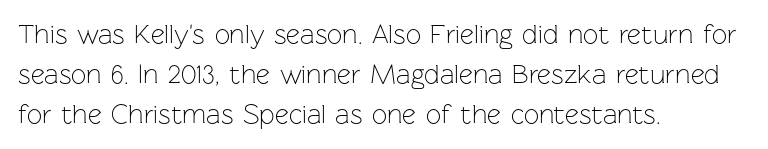
{"italic": "no", "bold": "no", "underline": "no", "align": "left", "line_spacing": "normal", "line_spacing_ratio": 1.49, "letter_spacing": "normal", "letter_spacing_em": 0.0, "glyph_px": 27}
